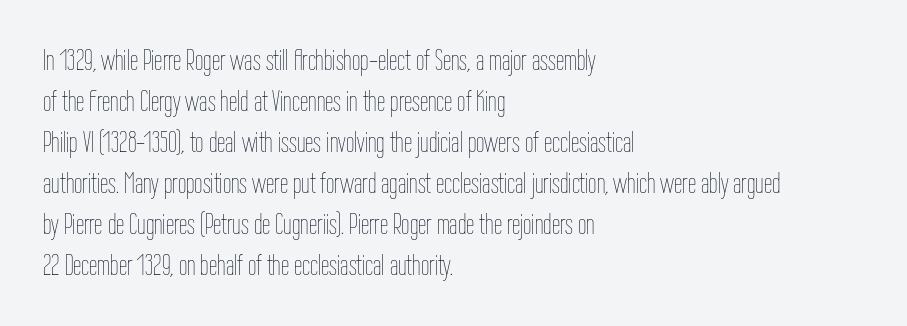
The image shows 30 px thin, condensed type, upright; set left-aligned, normal line spacing (1.37x), normal letter spacing, not underlined; low stroke contrast and a medium x-height.
